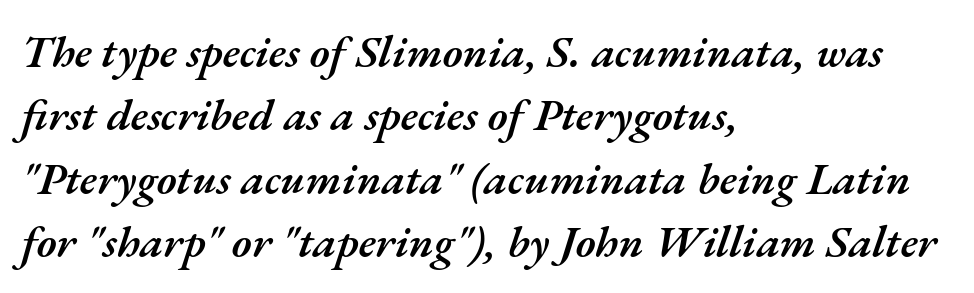
Q: Is the text bold? A: Semi-bold.
Q: Is the text italic (slanted)? A: Yes, it leans right by about 17 degrees.
Q: Is the text underlined? A: No.
Q: How is the paragraph aligned? A: Left-aligned.
Q: Is the spacing between letters normal or unusually wide? A: Normal.
Q: Is the spacing between lines tight, normal or loose? A: Normal.
Q: Width (condensed, normal, or wide)? A: Normal.
Q: Stroke contrast? A: Medium.
Q: x-height? A: Small.
Q: Monospaced? A: No.
